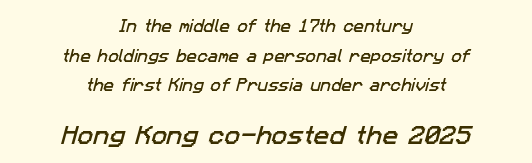
The image shows 21 px text type; set centered, loose line spacing (2.11x), normal letter spacing, not underlined; the second (bottom) block is 1.5x larger.
